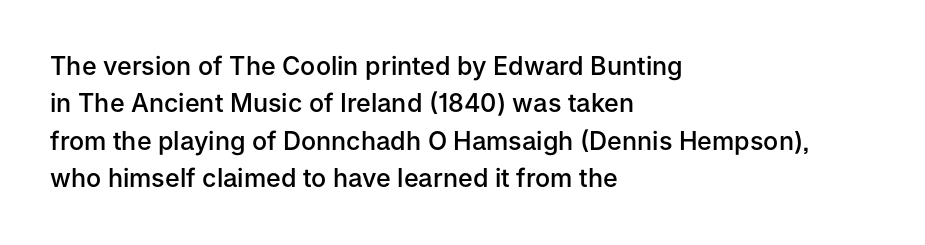
The image shows 25 px text type, upright; set left-aligned, normal line spacing (1.5x), normal letter spacing, not underlined.
